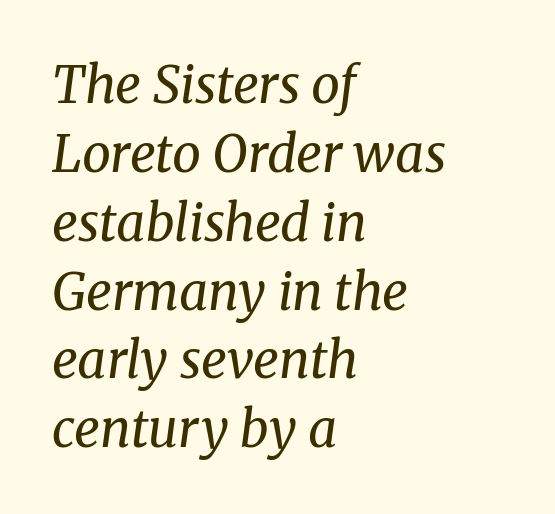
Q: Is the text bold? A: No.
Q: Is the text italic (slanted)? A: Yes, it leans right by about 8 degrees.
Q: Is the typeface a serif or a sans-serif typeface? A: Serif.
Q: Is the text underlined? A: No.
Q: How is the paragraph aligned? A: Left-aligned.
Q: Is the spacing between letters normal or unusually wide? A: Normal.
Q: Is the spacing between lines tight, normal or loose? A: Normal.
Q: Width (condensed, normal, or wide)? A: Normal.
Q: Stroke contrast? A: Medium.
Q: x-height? A: Medium.
Q: Monospaced? A: No.
